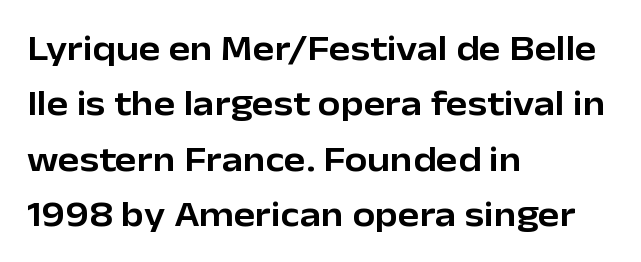
{"serif": "no", "italic": "no", "width": "normal", "stroke_contrast": "low", "x_height": "medium", "monospaced": "no", "underline": "no", "align": "left", "line_spacing": "normal", "line_spacing_ratio": 1.54, "letter_spacing": "normal", "letter_spacing_em": 0.0, "glyph_px": 36}
